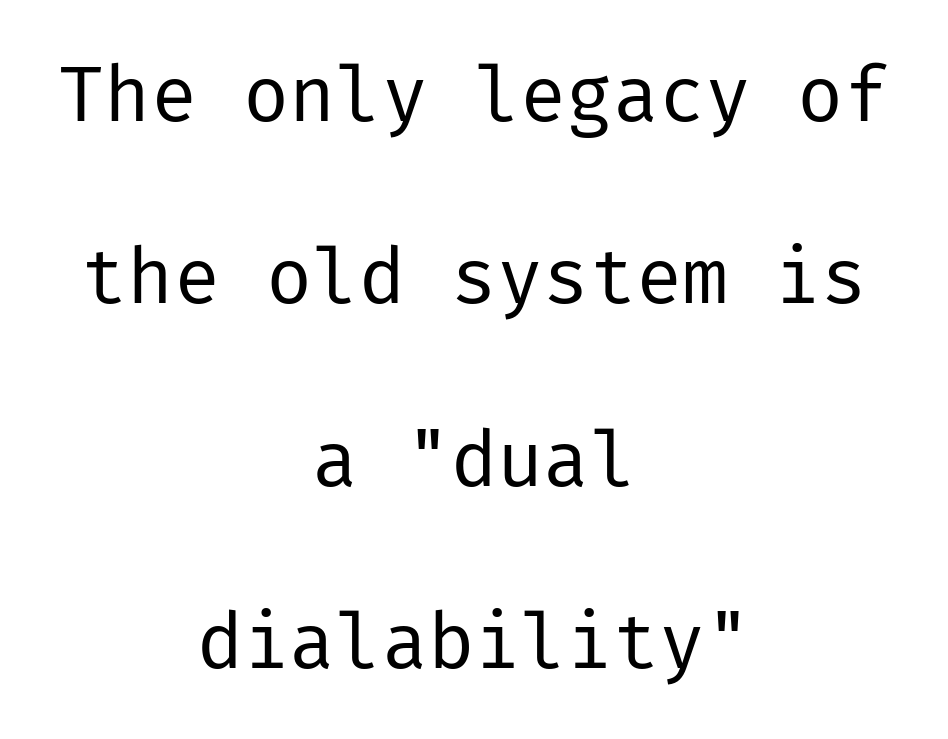
Leading is clearly above the norm, producing a sparse column. Unlike italic type, these characters show no tilt at all. Standard letterfit; no display-style spreading of the glyphs. Is the type heavy? It reads as light-to-regular instead. A typesetter would label this face a sans. Each row of text sits above clean, open space.
